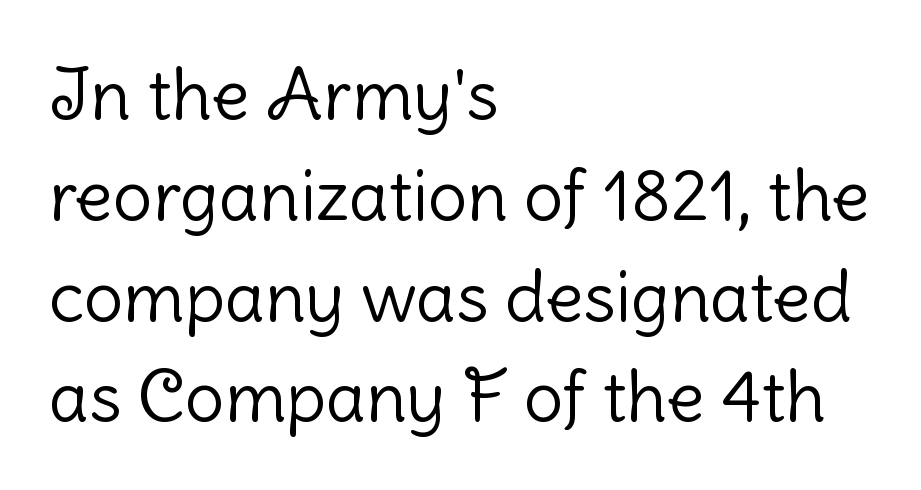
The image shows 70 px light sans-serif type, upright; set left-aligned, normal line spacing (1.44x), normal letter spacing, not underlined; low stroke contrast and a medium x-height.
